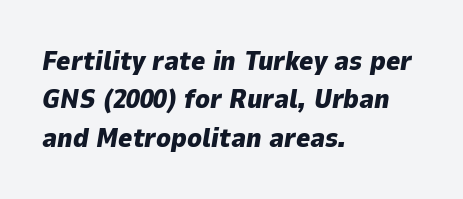
Q: Is the text bold? A: Yes.
Q: Is the text italic (slanted)? A: Yes, it leans right by about 9 degrees.
Q: Is the text underlined? A: No.
Q: How is the paragraph aligned? A: Left-aligned.
Q: Is the spacing between letters normal or unusually wide? A: Normal.
Q: Is the spacing between lines tight, normal or loose? A: Normal.
